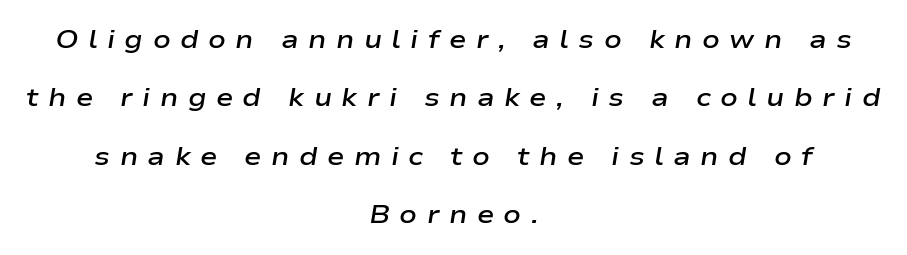
The image shows 26 px text type, italic (leaning right); set centered, loose line spacing (2.25x), unusually wide letter spacing (+0.36 em), not underlined.
